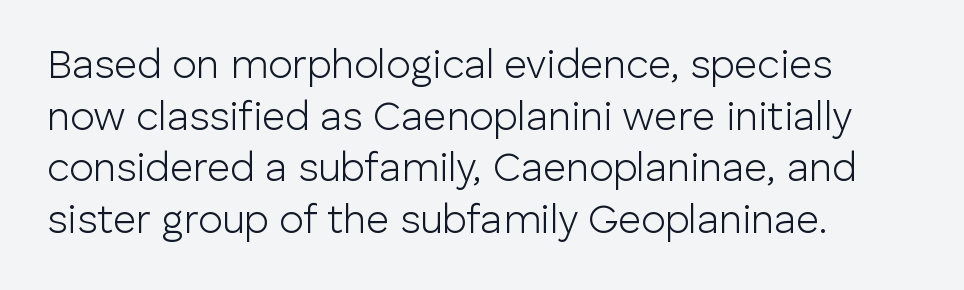
The image shows 40 px light sans-serif type, upright; set left-aligned, normal line spacing (1.29x), normal letter spacing, not underlined; low stroke contrast and a medium x-height.
